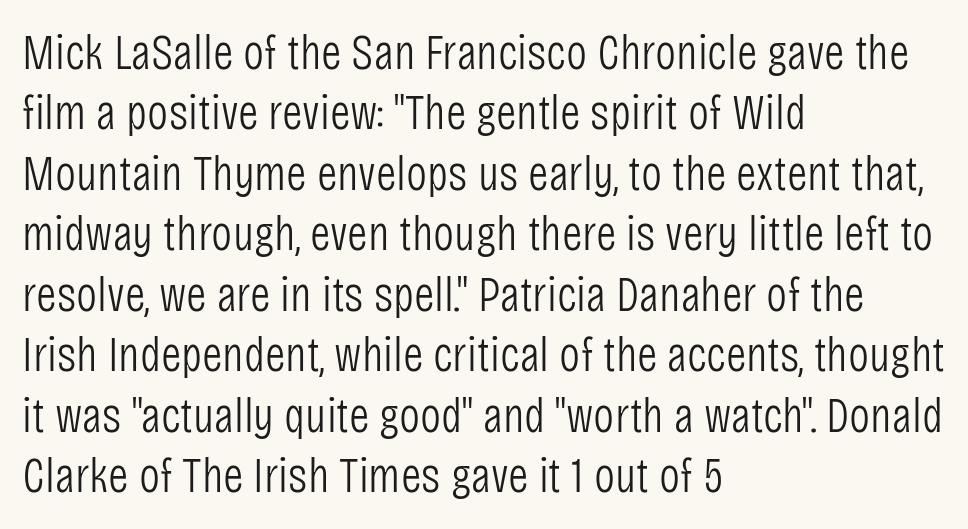
{"serif": "no", "italic": "no", "bold": "no", "weight": "light", "width": "condensed", "stroke_contrast": "low", "x_height": "large", "monospaced": "no", "underline": "no", "align": "left", "line_spacing_ratio": 1.21, "letter_spacing": "normal", "letter_spacing_em": 0.0, "glyph_px": 50}
